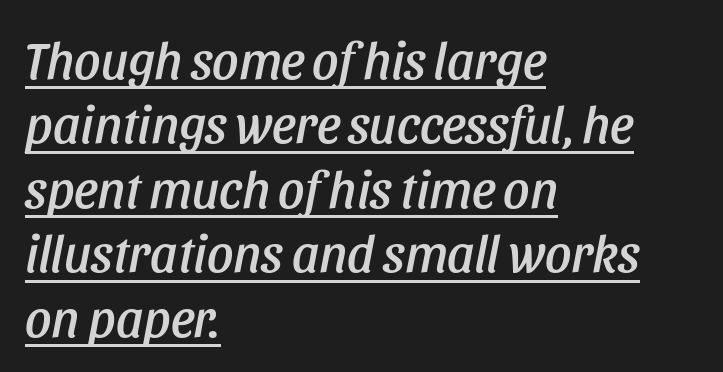
Q: Is the text italic (slanted)? A: Yes, it leans right by about 11 degrees.
Q: Is the text underlined? A: Yes.
Q: How is the paragraph aligned? A: Left-aligned.
Q: Is the spacing between letters normal or unusually wide? A: Normal.
Q: Width (condensed, normal, or wide)? A: Condensed.
Q: Stroke contrast? A: Low.
Q: x-height? A: Large.
Q: Monospaced? A: No.
